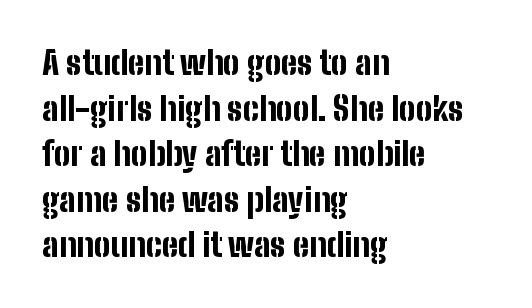
Character widths vary here, with narrow letters taking less room than wide ones. Casual observation: everything's shoved over to the left. What stands out about the letter spacing? Nothing — it is the standard amount. Honestly, the row spacing looks completely unremarkable. Nothing sits at the stroke ends, so this counts as sans-serif.
